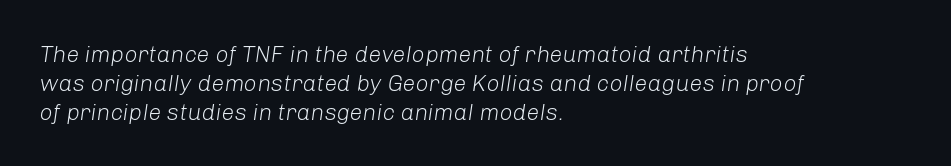
The image shows 23 px text type, italic (leaning right); set left-aligned, normal line spacing (1.26x), normal letter spacing, not underlined.
